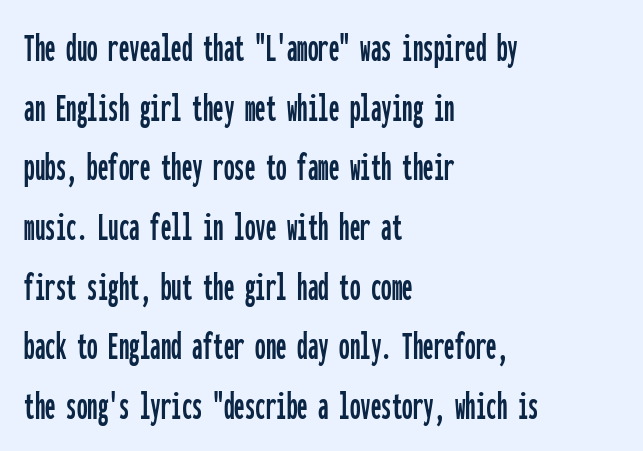
The image shows 42 px condensed sans-serif type, upright, monospaced; set left-aligned, normal line spacing (1.42x), normal letter spacing, not underlined; low stroke contrast and a medium x-height.
